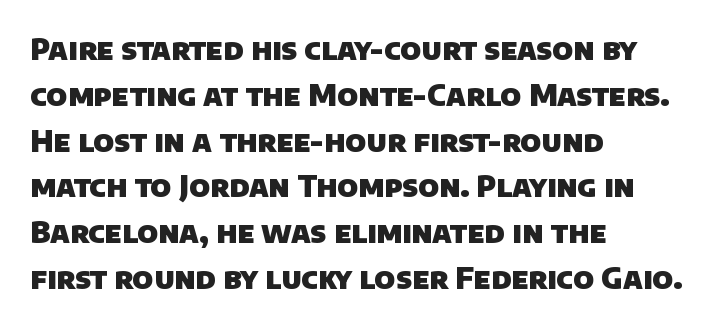
{"serif": "no", "bold": "yes", "weight": "heavy", "width": "normal", "stroke_contrast": "low", "x_height": "large", "monospaced": "no", "underline": "no", "align": "left", "line_spacing": "normal", "line_spacing_ratio": 1.58, "letter_spacing": "normal", "letter_spacing_em": 0.0, "glyph_px": 29}
